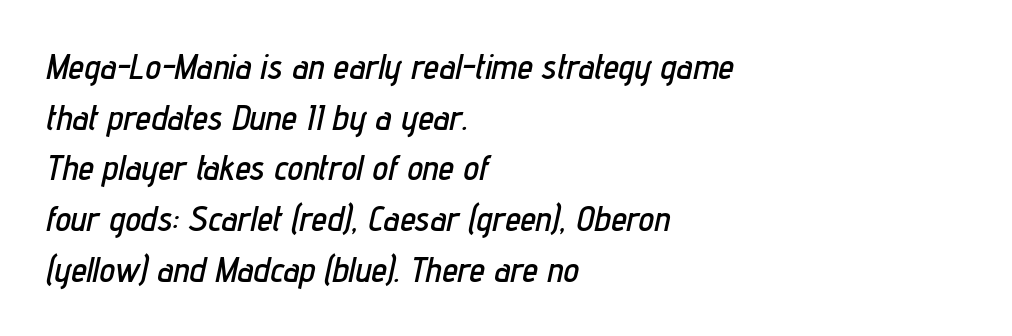
Nothing unusual about the tracking: characters are spaced as the font intends. Think of a printed novel: that variable character pitch is what you see here. Yep, that's italic — everything's leaning. Leading: standard. The strip under each line holds only bare page.
